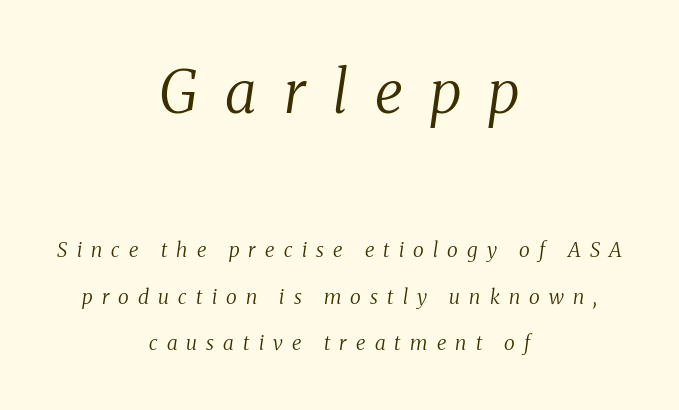
The image shows 59 px regular-weight serif type, italic (leaning right); set centered, loose line spacing (2.31x), unusually wide letter spacing (+0.46 em), not underlined; the first (top) block is 2.95x larger; medium stroke contrast and a medium x-height.
